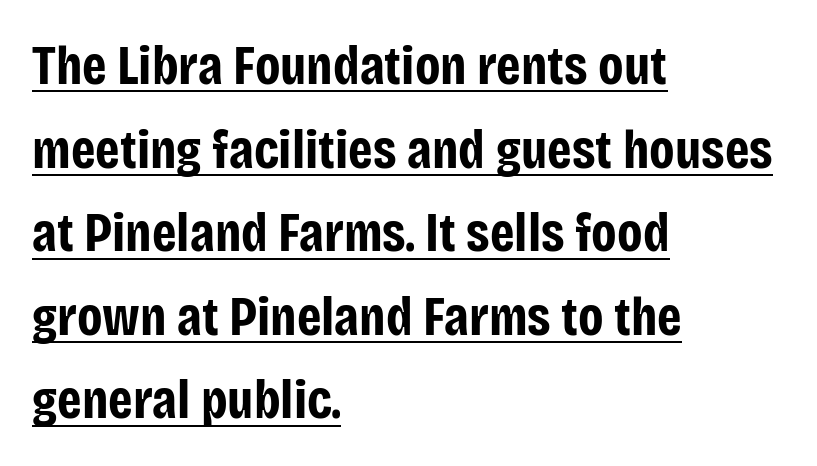
Q: Is the text bold? A: Yes.
Q: Is the text italic (slanted)? A: No, it is upright.
Q: Is the typeface a serif or a sans-serif typeface? A: Sans-serif.
Q: Is the text underlined? A: Yes.
Q: How is the paragraph aligned? A: Left-aligned.
Q: Is the spacing between letters normal or unusually wide? A: Normal.
Q: Is the spacing between lines tight, normal or loose? A: Normal.
Q: Width (condensed, normal, or wide)? A: Condensed.
Q: Stroke contrast? A: Low.
Q: x-height? A: Large.
Q: Monospaced? A: No.
